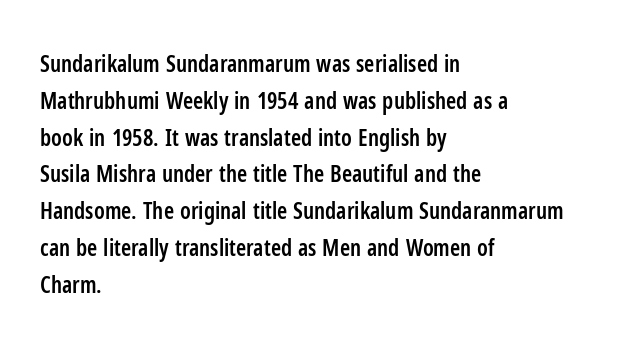
Q: Is the text bold? A: Semi-bold.
Q: Is the text italic (slanted)? A: No, it is upright.
Q: Is the text underlined? A: No.
Q: How is the paragraph aligned? A: Left-aligned.
Q: Is the spacing between letters normal or unusually wide? A: Normal.
Q: Is the spacing between lines tight, normal or loose? A: Normal.
